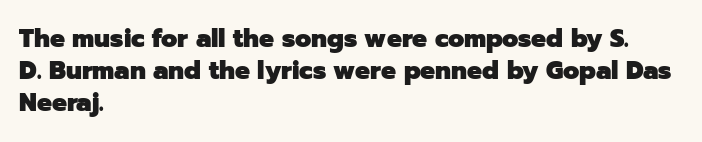
{"italic": "no", "bold": "yes", "underline": "no", "align": "left", "line_spacing": "normal", "line_spacing_ratio": 1.29, "letter_spacing": "normal", "letter_spacing_em": 0.0, "glyph_px": 25}
